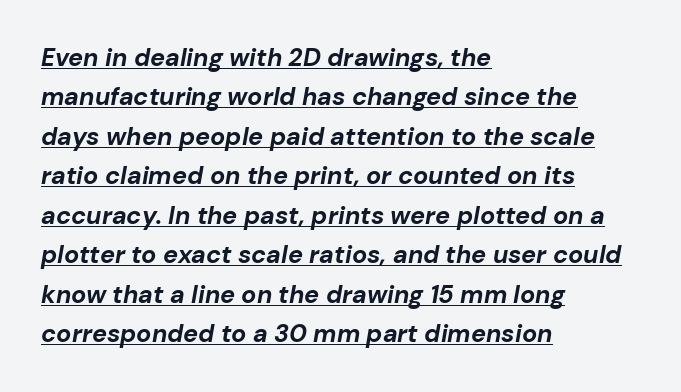
{"italic": "yes", "lean": "right", "slant_degrees": 10, "bold": "yes", "underline": "yes", "align": "left", "line_spacing": "normal", "line_spacing_ratio": 1.58, "letter_spacing": "normal", "letter_spacing_em": 0.0, "glyph_px": 25}
